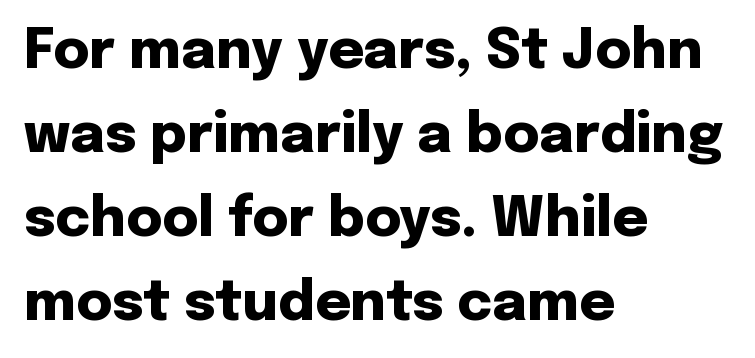
{"serif": "no", "italic": "no", "bold": "yes", "weight": "heavy", "width": "normal", "stroke_contrast": "low", "x_height": "medium", "monospaced": "no", "underline": "no", "align": "left", "line_spacing": "normal", "line_spacing_ratio": 1.53, "letter_spacing": "normal", "letter_spacing_em": 0.0, "glyph_px": 55}
